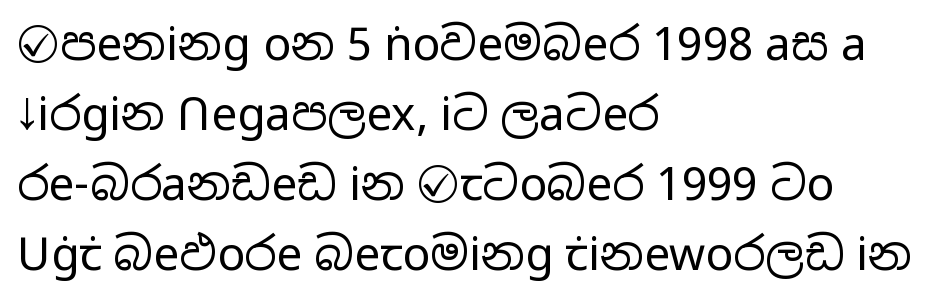
Q: Is the text bold? A: No.
Q: Is the text italic (slanted)? A: No, it is upright.
Q: Is the typeface a serif or a sans-serif typeface? A: Sans-serif.
Q: Is the text underlined? A: No.
Q: How is the paragraph aligned? A: Left-aligned.
Q: Is the spacing between letters normal or unusually wide? A: Normal.
Q: Is the spacing between lines tight, normal or loose? A: Normal.
Q: Width (condensed, normal, or wide)? A: Wide.
Q: Stroke contrast? A: Low.
Q: x-height? A: Medium.
Q: Monospaced? A: No.
